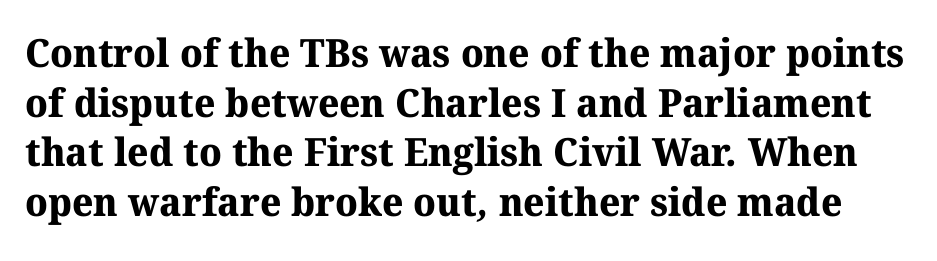
{"serif": "yes", "bold": "yes", "weight": "bold", "width": "normal", "stroke_contrast": "medium", "x_height": "medium", "monospaced": "no", "underline": "no", "line_spacing": "normal", "line_spacing_ratio": 1.27, "letter_spacing": "normal", "letter_spacing_em": 0.0, "glyph_px": 39}
